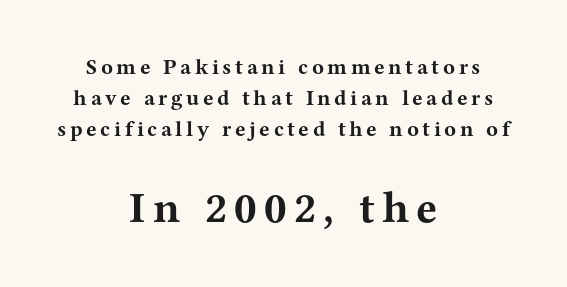
The image shows 44 px bold, wide serif type, upright; set centered, normal line spacing (1.4x), not underlined; the second (bottom) block is 2.0x larger; medium stroke contrast and a medium x-height.
